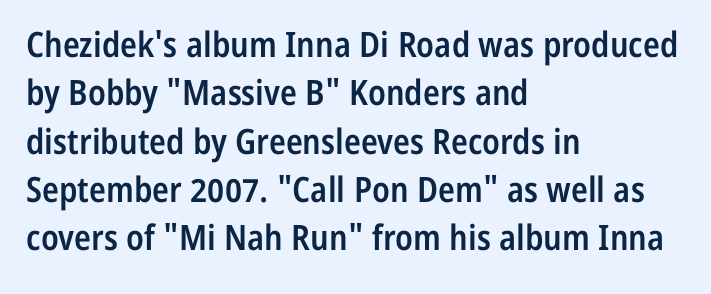
Notice the strokes are somewhat thickened but not fully heavy: this is a semibold. Honestly, the row spacing looks completely unremarkable. Compared with a centered layout, this one pins lines to the left instead. No word sits above an underline. Designer's note — italics off, roman on. The face used here is proportionally spaced, like ordinary book or web type.
